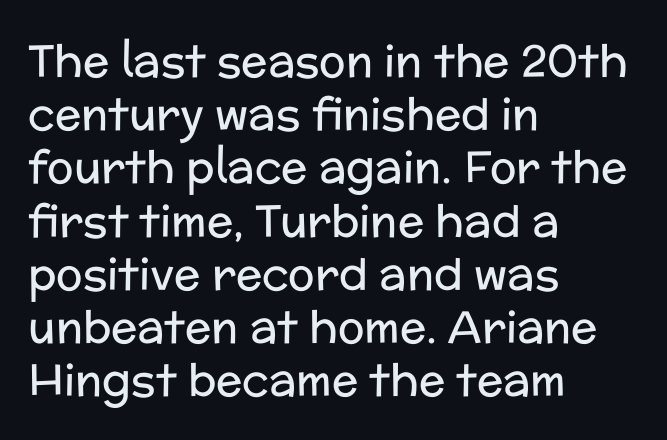
Varying glyph widths throughout — classic text-font behaviour. The typesetting does not lean heavy: it is not bold. To sum up the face: it is a sans, with no serifs. Style check: upright. This rendering features lettering with no underline.
